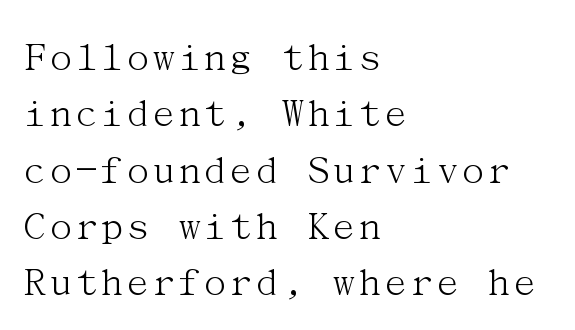
Q: Is the text bold? A: No.
Q: Is the text italic (slanted)? A: No, it is upright.
Q: Is the typeface a serif or a sans-serif typeface? A: Serif.
Q: Is the text underlined? A: No.
Q: How is the paragraph aligned? A: Left-aligned.
Q: Is the spacing between letters normal or unusually wide? A: Normal.
Q: Is the spacing between lines tight, normal or loose? A: Normal.
Q: Width (condensed, normal, or wide)? A: Normal.
Q: Stroke contrast? A: Medium.
Q: x-height? A: Medium.
